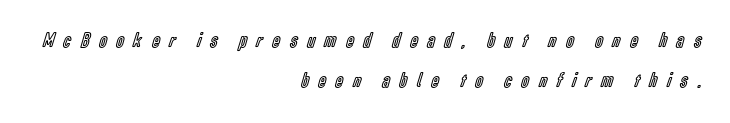
The image shows 21 px text type; set right-aligned, loose line spacing (1.92x), unusually wide letter spacing (+0.47 em), not underlined.
